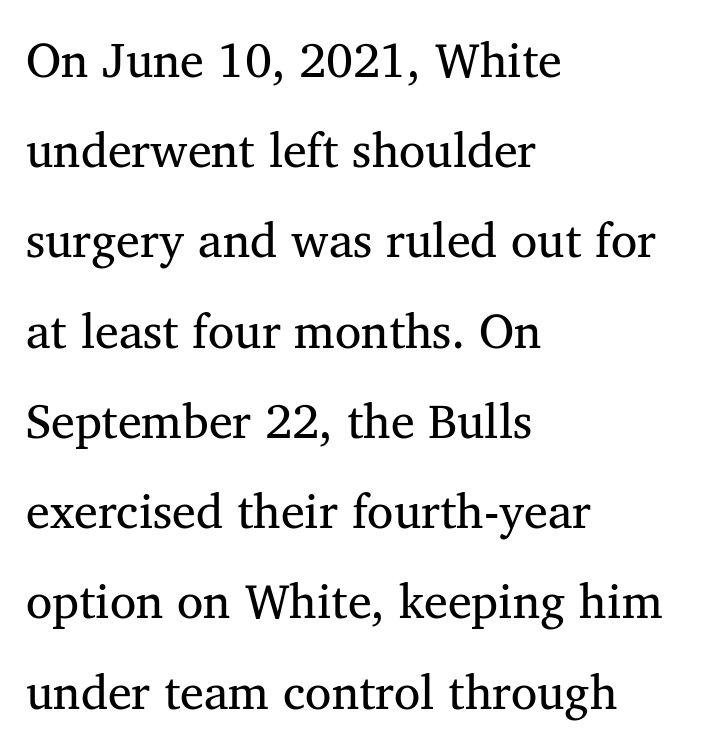
Examine the stroke ends and you'll spot serifs. The foot of each line stays bare and open. No extra tracking has been applied to these lines. The face looks like a standard text weight, possibly lighter. The passage shown is typed in a proportional face where columns would drift. Horizontal alignment here is leftward, the default for most running prose.
